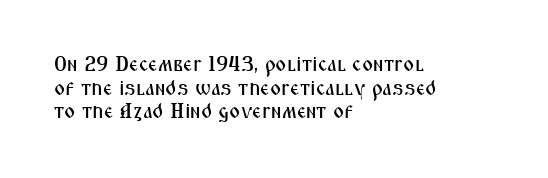
The image shows 21 px text type, upright; set left-aligned, tight line spacing (1.12x), normal letter spacing, not underlined.
